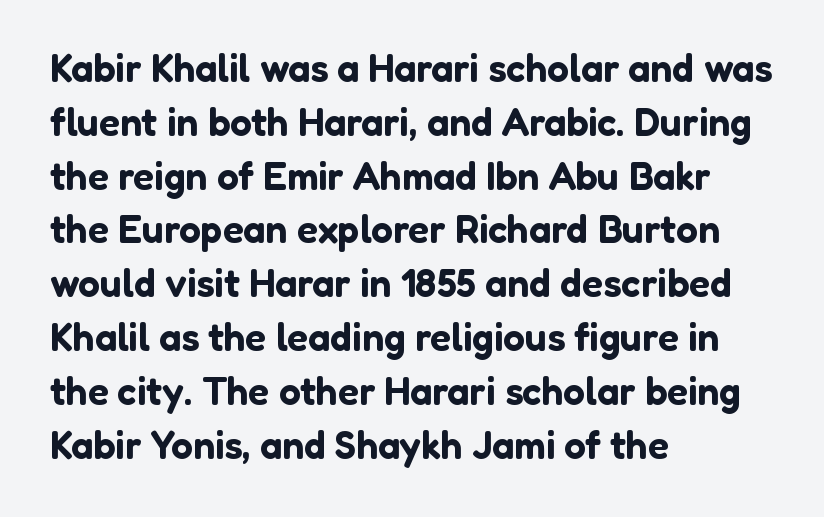
{"serif": "no", "italic": "no", "width": "normal", "stroke_contrast": "low", "x_height": "medium", "monospaced": "no", "underline": "no", "align": "left", "line_spacing": "normal", "line_spacing_ratio": 1.38, "letter_spacing": "normal", "letter_spacing_em": 0.0, "glyph_px": 39}
